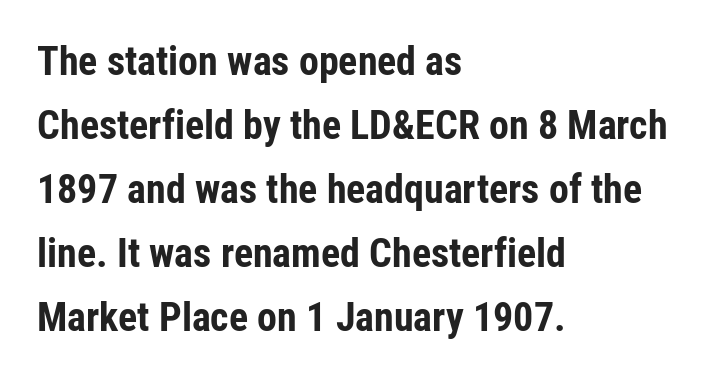
{"serif": "no", "italic": "no", "bold": "yes", "weight": "bold", "width": "condensed", "stroke_contrast": "low", "x_height": "medium", "monospaced": "no", "underline": "no", "align": "left", "line_spacing": "normal", "line_spacing_ratio": 1.6, "letter_spacing": "normal", "letter_spacing_em": 0.0, "glyph_px": 40}
